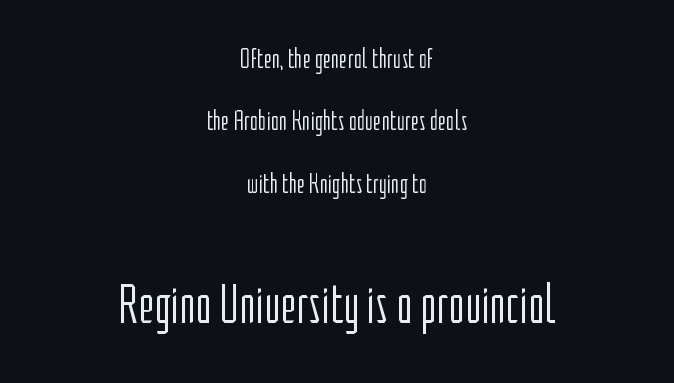
Q: Is the text bold? A: No.
Q: Is the text italic (slanted)? A: No, it is upright.
Q: Is the typeface a serif or a sans-serif typeface? A: Sans-serif.
Q: Is the text underlined? A: No.
Q: How is the paragraph aligned? A: Centered.
Q: Is the spacing between letters normal or unusually wide? A: Normal.
Q: Is the spacing between lines tight, normal or loose? A: Loose.
Q: Which block of text is set in a larger size, the first (top) or the second (bottom)? A: The second (bottom) one.
Q: Width (condensed, normal, or wide)? A: Condensed.
Q: Stroke contrast? A: Low.
Q: x-height? A: Medium.
Q: Monospaced? A: No.
